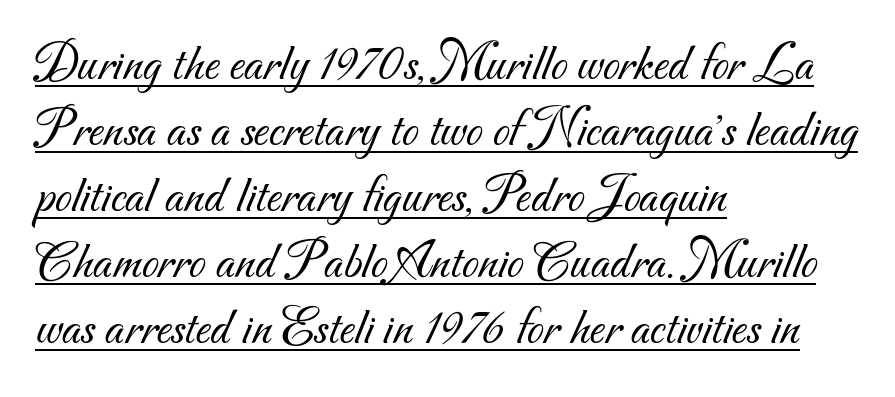
The image shows 54 px light sans-serif type; set left-aligned, line spacing 1.22x, normal letter spacing, underlined; medium stroke contrast and a small x-height.
